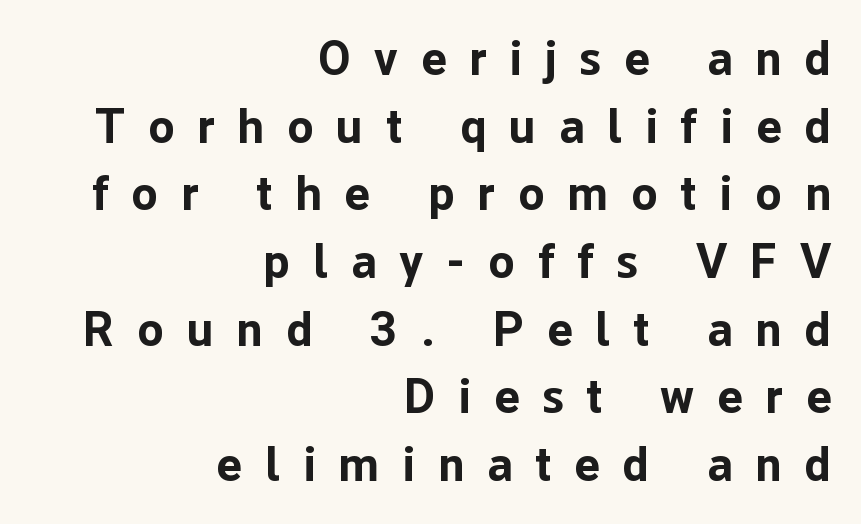
The image shows 48 px bold sans-serif type, upright; set right-aligned, normal line spacing (1.41x), unusually wide letter spacing (+0.48 em), not underlined; low stroke contrast and a medium x-height.
